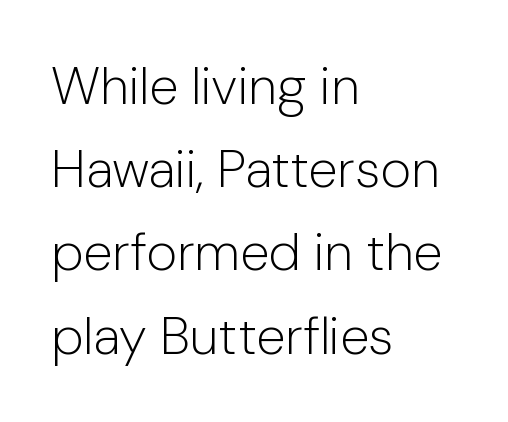
The image shows 53 px light sans-serif type, upright; set left-aligned, normal line spacing (1.57x), normal letter spacing, not underlined; low stroke contrast and a medium x-height.
